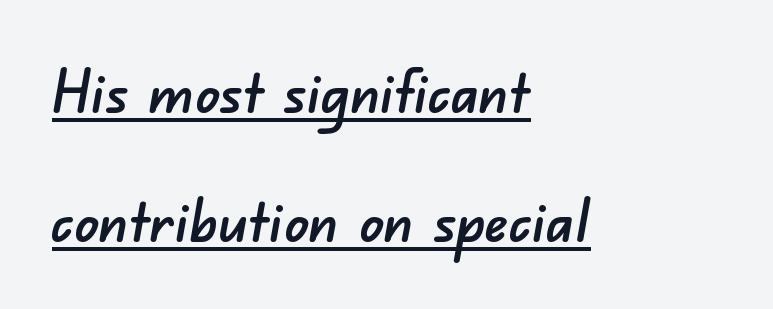
The image shows 60 px sans-serif type; set left-aligned, loose line spacing (2.15x), normal letter spacing, underlined; low stroke contrast and a small x-height.
